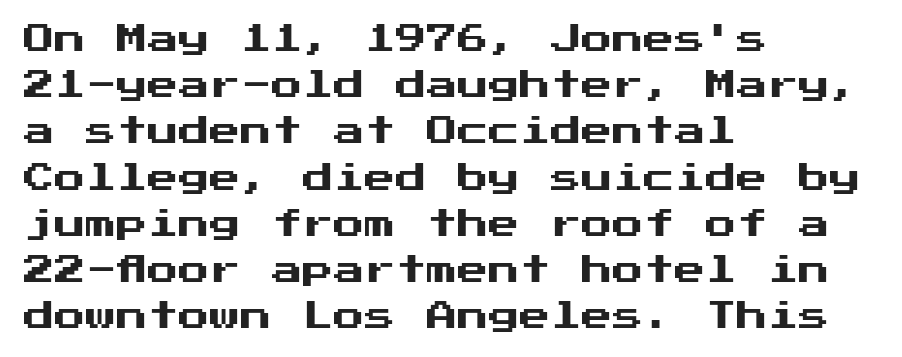
{"serif": "no", "italic": "no", "width": "normal", "stroke_contrast": "medium", "x_height": "medium", "underline": "no", "align": "left", "line_spacing": "normal", "line_spacing_ratio": 1.49, "letter_spacing": "normal", "letter_spacing_em": 0.0, "glyph_px": 31}
